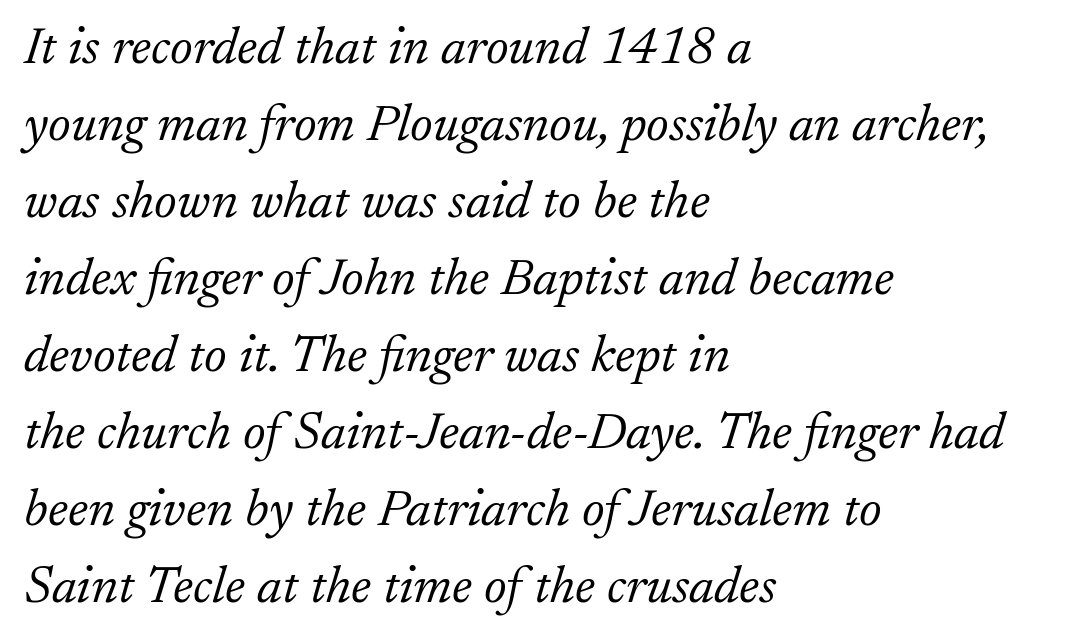
The image shows 52 px light serif type, italic (leaning right); set left-aligned, normal line spacing (1.48x), normal letter spacing, not underlined; low stroke contrast and a small x-height.
